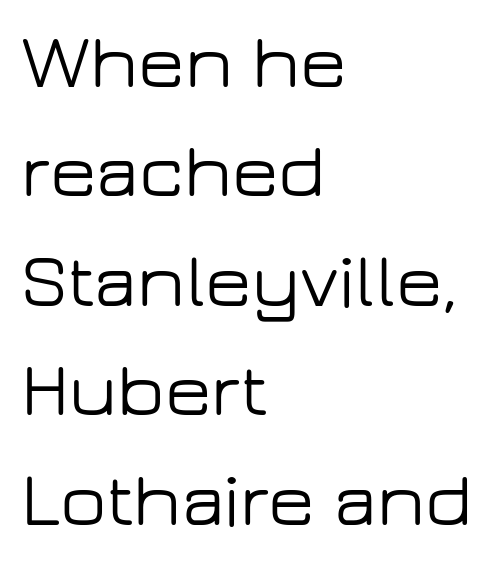
Q: Is the text italic (slanted)? A: No, it is upright.
Q: Is the typeface a serif or a sans-serif typeface? A: Sans-serif.
Q: Is the text underlined? A: No.
Q: How is the paragraph aligned? A: Left-aligned.
Q: Is the spacing between letters normal or unusually wide? A: Normal.
Q: Is the spacing between lines tight, normal or loose? A: Normal.
Q: Width (condensed, normal, or wide)? A: Wide.
Q: Stroke contrast? A: Low.
Q: x-height? A: Medium.
Q: Monospaced? A: No.
